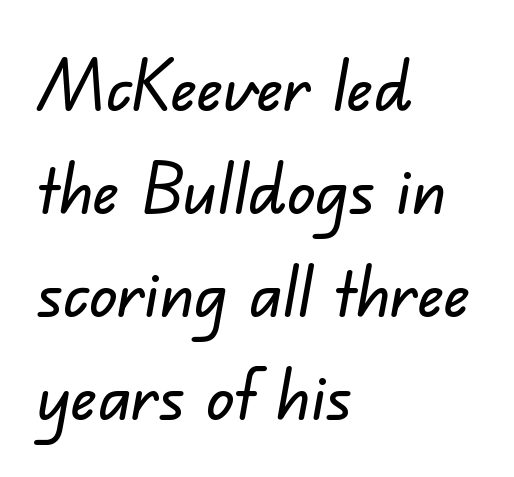
{"serif": "no", "width": "normal", "stroke_contrast": "low", "x_height": "small", "monospaced": "no", "underline": "no", "align": "left", "line_spacing": "normal", "line_spacing_ratio": 1.47, "letter_spacing": "normal", "letter_spacing_em": 0.0, "glyph_px": 70}
